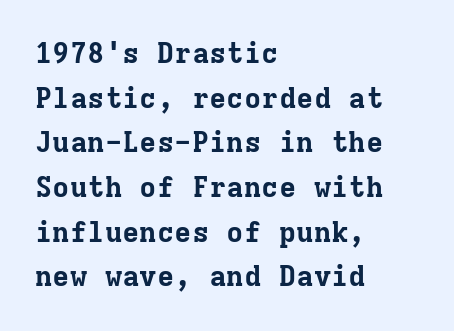
Q: Is the text bold? A: Yes.
Q: Is the text italic (slanted)? A: No, it is upright.
Q: Is the typeface a serif or a sans-serif typeface? A: Serif.
Q: Is the text underlined? A: No.
Q: How is the paragraph aligned? A: Left-aligned.
Q: Is the spacing between letters normal or unusually wide? A: Normal.
Q: Is the spacing between lines tight, normal or loose? A: Normal.
Q: Width (condensed, normal, or wide)? A: Normal.
Q: Stroke contrast? A: Low.
Q: x-height? A: Medium.
Q: Monospaced? A: Yes.
